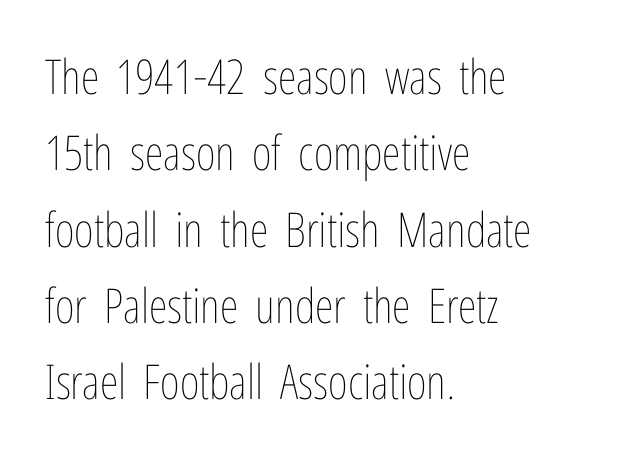
The image shows 48 px thin, condensed type, upright; set left-aligned, normal line spacing (1.59x), normal letter spacing, not underlined; low stroke contrast and a medium x-height.
